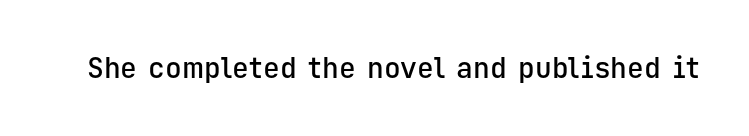
No word sits above an underline. A typesetter would call this monospace, since all characters share one set width. The face used here is rendered with its standard letterfit. Does the lettering tilt? It doesn't — this is upright. The sample has been set in demibold, a notch under bold.
